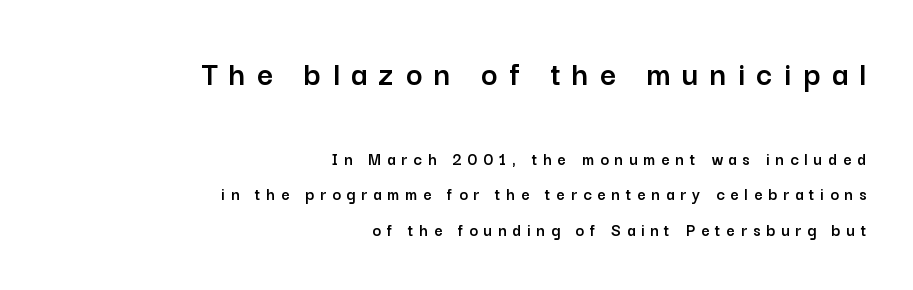
The image shows 35 px sans-serif type, upright; set right-aligned, loose line spacing (1.99x), unusually wide letter spacing (+0.33 em), not underlined; the first (top) block is 1.94x larger; low stroke contrast and a medium x-height.
